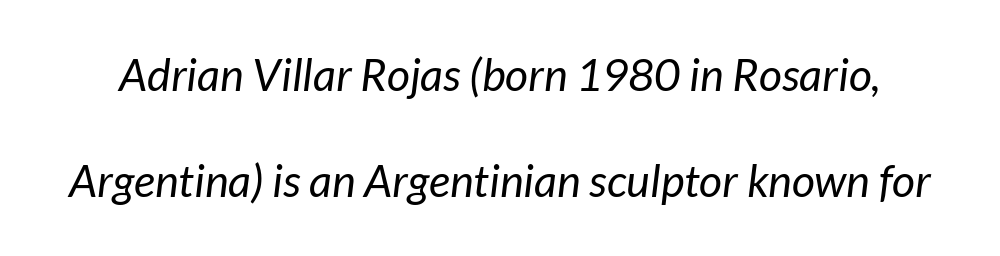
{"serif": "no", "bold": "no", "weight": "regular", "width": "normal", "stroke_contrast": "low", "x_height": "medium", "monospaced": "no", "underline": "no", "line_spacing": "loose", "line_spacing_ratio": 2.36, "letter_spacing": "normal", "letter_spacing_em": 0.0, "glyph_px": 45}
